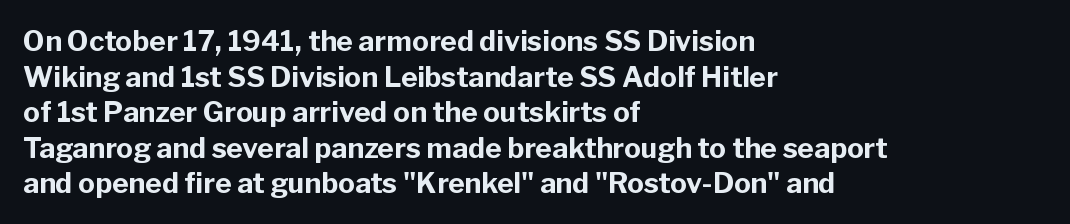
{"serif": "no", "italic": "no", "bold": "yes", "weight": "bold", "width": "normal", "stroke_contrast": "low", "x_height": "medium", "monospaced": "no", "underline": "no", "align": "left", "line_spacing": "normal", "line_spacing_ratio": 1.27, "letter_spacing": "normal", "letter_spacing_em": 0.0, "glyph_px": 28}
